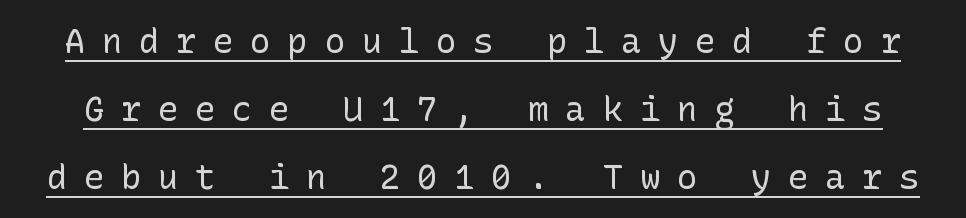
Q: Is the text bold? A: No.
Q: Is the text italic (slanted)? A: No, it is upright.
Q: Is the typeface a serif or a sans-serif typeface? A: Sans-serif.
Q: Is the text underlined? A: Yes.
Q: Is the spacing between letters normal or unusually wide? A: Unusually wide.
Q: Is the spacing between lines tight, normal or loose? A: Loose.
Q: Width (condensed, normal, or wide)? A: Normal.
Q: Stroke contrast? A: Low.
Q: x-height? A: Medium.
